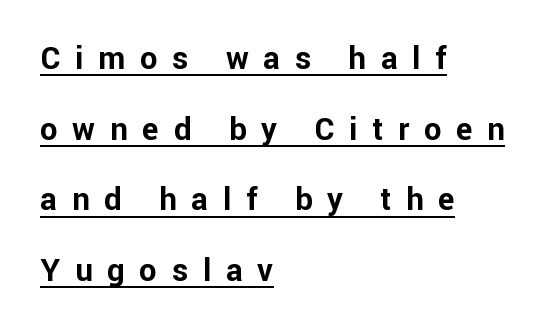
Q: Is the text bold? A: Yes.
Q: Is the text italic (slanted)? A: No, it is upright.
Q: Is the typeface a serif or a sans-serif typeface? A: Sans-serif.
Q: Is the text underlined? A: Yes.
Q: How is the paragraph aligned? A: Left-aligned.
Q: Is the spacing between letters normal or unusually wide? A: Unusually wide.
Q: Is the spacing between lines tight, normal or loose? A: Loose.
Q: Width (condensed, normal, or wide)? A: Normal.
Q: Stroke contrast? A: Low.
Q: x-height? A: Medium.
Q: Monospaced? A: No.
